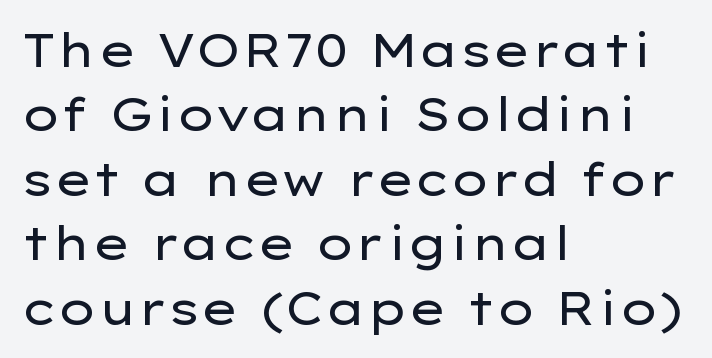
Nope, no serifs anywhere on these letters. The face used here is proportionally spaced, like ordinary book or web type. Is this a heavy cut? Hardly; it is regular or lighter. Notice how descenders clear the ascenders below comfortably — that's standard leading. This rendering leaves character spacing at its baseline value.
